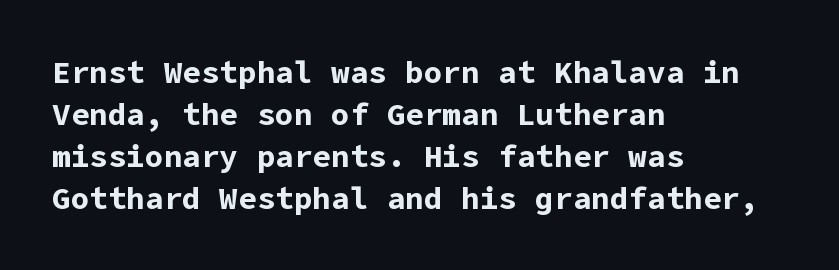
The image shows 31 px bold sans-serif type, upright; set left-aligned, normal line spacing (1.35x), normal letter spacing, not underlined; low stroke contrast and a medium x-height.
